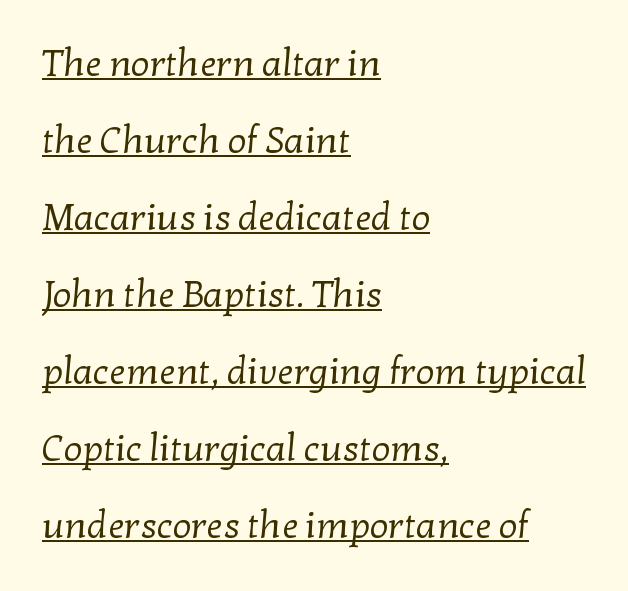
The image shows 37 px regular-weight serif type; set left-aligned, loose line spacing (2.08x), normal letter spacing, underlined; low stroke contrast and a medium x-height.
